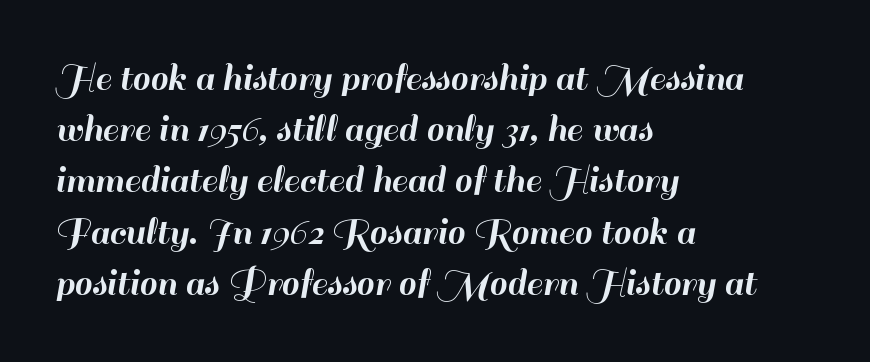
The image shows 40 px sans-serif type; set left-aligned, normal line spacing (1.28x), normal letter spacing, not underlined; high stroke contrast and a small x-height.
